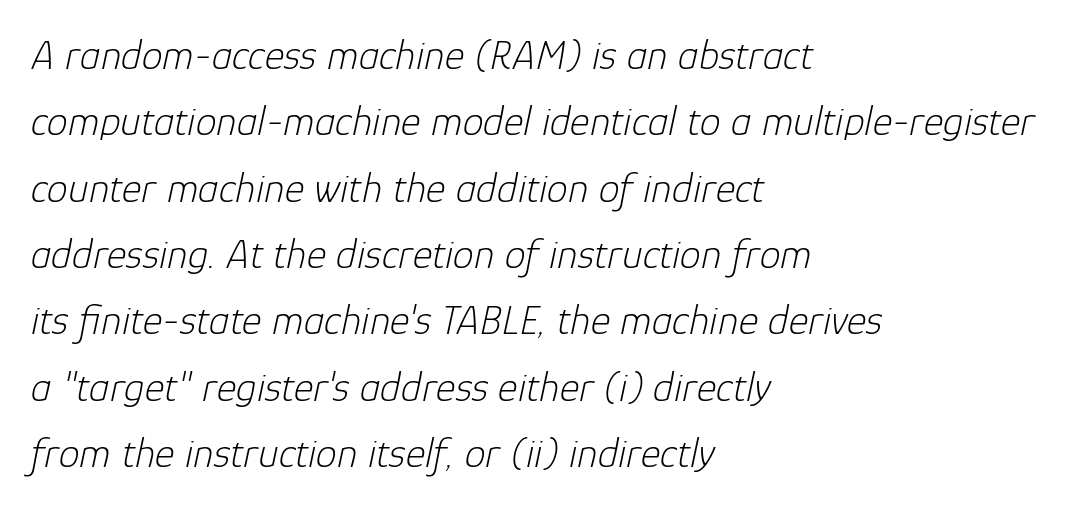
The image shows 42 px light type, italic (leaning right); set left-aligned, normal line spacing (1.58x), normal letter spacing, not underlined; low stroke contrast and a medium x-height.
